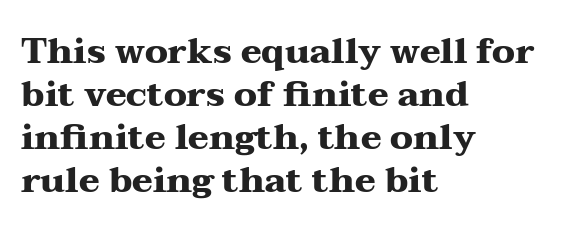
Q: Is the text bold? A: Yes.
Q: Is the text italic (slanted)? A: No, it is upright.
Q: Is the typeface a serif or a sans-serif typeface? A: Serif.
Q: Is the text underlined? A: No.
Q: How is the paragraph aligned? A: Left-aligned.
Q: Is the spacing between letters normal or unusually wide? A: Normal.
Q: Width (condensed, normal, or wide)? A: Wide.
Q: Stroke contrast? A: Medium.
Q: x-height? A: Medium.
Q: Monospaced? A: No.
